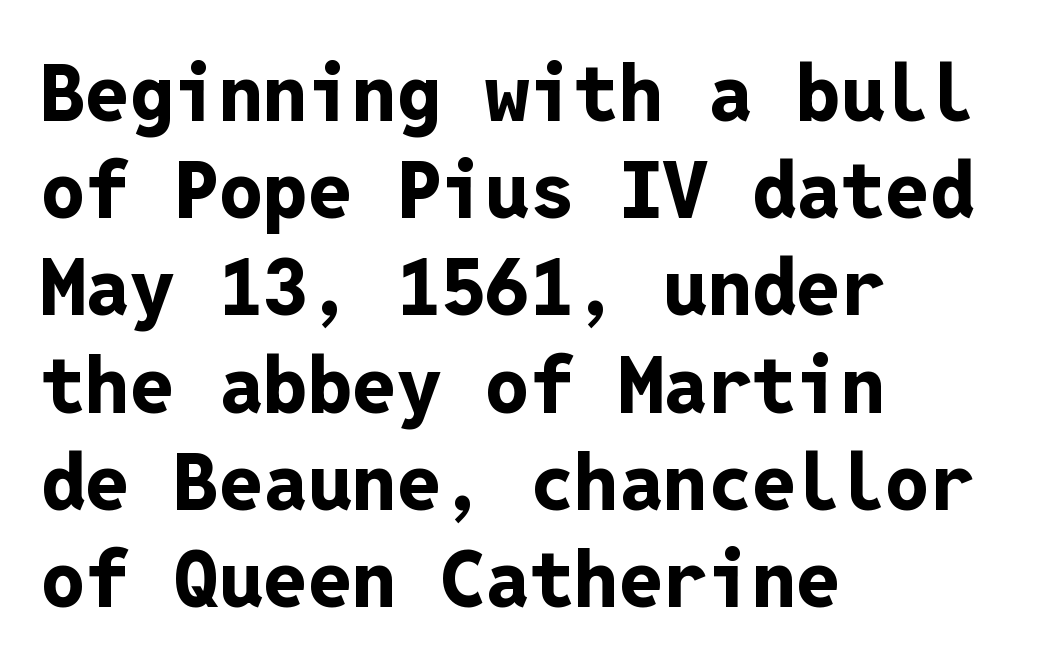
The image shows 79 px bold sans-serif type, upright, monospaced; set left-aligned, line spacing 1.23x, normal letter spacing, not underlined; low stroke contrast and a medium x-height.
